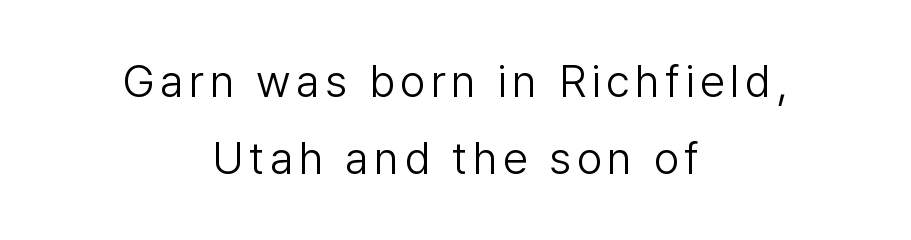
Q: Is the text bold? A: No.
Q: Is the text italic (slanted)? A: No, it is upright.
Q: Is the typeface a serif or a sans-serif typeface? A: Sans-serif.
Q: Is the text underlined? A: No.
Q: How is the paragraph aligned? A: Centered.
Q: Width (condensed, normal, or wide)? A: Normal.
Q: Stroke contrast? A: Low.
Q: x-height? A: Medium.
Q: Monospaced? A: No.
